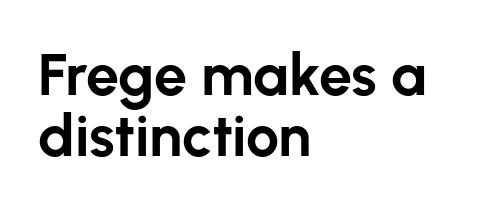
{"serif": "no", "italic": "no", "bold": "yes", "weight": "bold", "width": "normal", "stroke_contrast": "low", "x_height": "medium", "monospaced": "no", "underline": "no", "align": "left", "line_spacing": "tight", "line_spacing_ratio": 1.03, "letter_spacing": "normal", "letter_spacing_em": 0.0, "glyph_px": 59}
